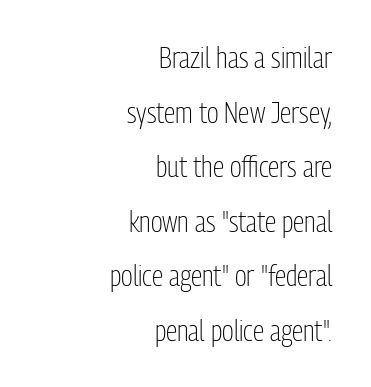
{"serif": "no", "italic": "no", "bold": "no", "weight": "light", "width": "condensed", "stroke_contrast": "low", "x_height": "medium", "monospaced": "no", "underline": "no", "align": "right", "line_spacing_ratio": 1.88, "letter_spacing": "normal", "letter_spacing_em": 0.0, "glyph_px": 29}
